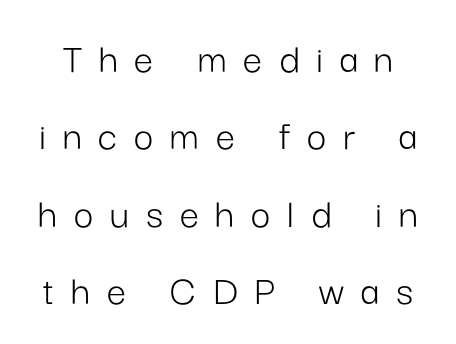
{"serif": "no", "italic": "no", "bold": "no", "weight": "light", "width": "normal", "stroke_contrast": "low", "x_height": "medium", "monospaced": "no", "underline": "no", "line_spacing_ratio": 1.8, "letter_spacing": "wide", "letter_spacing_em": 0.39, "glyph_px": 43}
